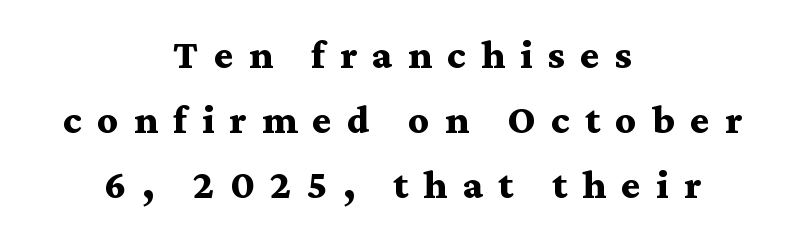
The image shows 41 px bold, wide serif type, upright; set centered, normal line spacing (1.59x), unusually wide letter spacing (+0.37 em), not underlined; medium stroke contrast and a medium x-height.
